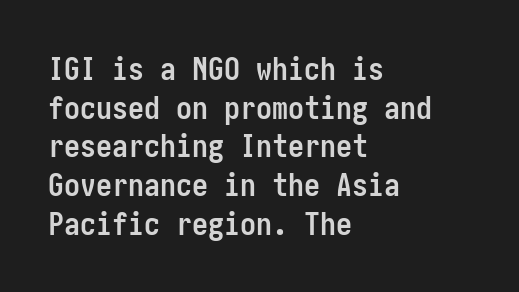
{"serif": "no", "italic": "no", "bold": "yes", "weight": "semibold", "width": "condensed", "stroke_contrast": "low", "x_height": "medium", "underline": "no", "align": "left", "line_spacing_ratio": 1.21, "letter_spacing": "normal", "letter_spacing_em": 0.0, "glyph_px": 32}
